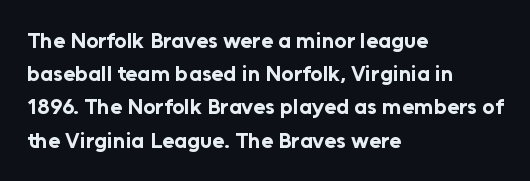
The image shows 22 px bold type, upright; set left-aligned, normal line spacing (1.51x), normal letter spacing, not underlined.
